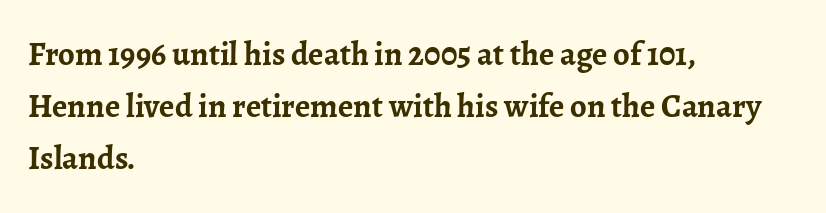
{"serif": "yes", "italic": "no", "bold": "yes", "weight": "semibold", "width": "normal", "stroke_contrast": "low", "x_height": "medium", "monospaced": "no", "underline": "no", "align": "left", "line_spacing": "normal", "line_spacing_ratio": 1.58, "letter_spacing": "normal", "letter_spacing_em": 0.0, "glyph_px": 33}
